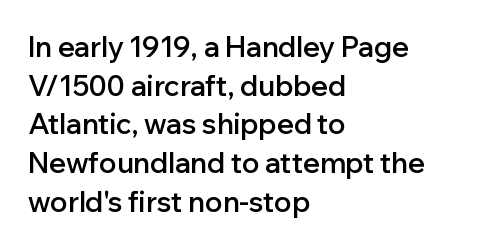
Q: Is the text bold? A: Semi-bold.
Q: Is the text italic (slanted)? A: No, it is upright.
Q: Is the typeface a serif or a sans-serif typeface? A: Sans-serif.
Q: Is the text underlined? A: No.
Q: How is the paragraph aligned? A: Left-aligned.
Q: Is the spacing between letters normal or unusually wide? A: Normal.
Q: Is the spacing between lines tight, normal or loose? A: Normal.
Q: Width (condensed, normal, or wide)? A: Normal.
Q: Stroke contrast? A: Low.
Q: x-height? A: Medium.
Q: Monospaced? A: No.
